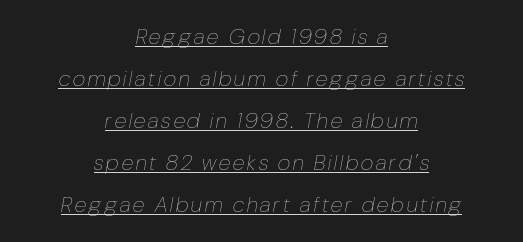
The image shows 22 px text type, italic (leaning right); set centered, loose line spacing (1.91x), underlined.
